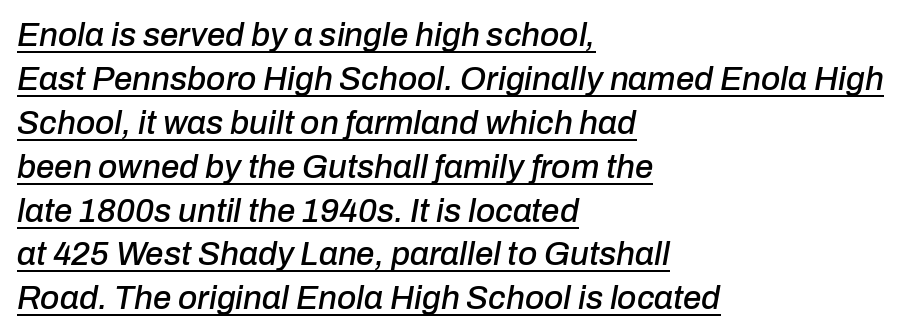
Does a line run under the words? Yes, clearly. The passage shown is typed in a proportional face where columns would drift. Line spacing here is normal. Short note: letters normally spaced. The whole block is typeset with a tilt. The compositor pushed each line to the left boundary.
